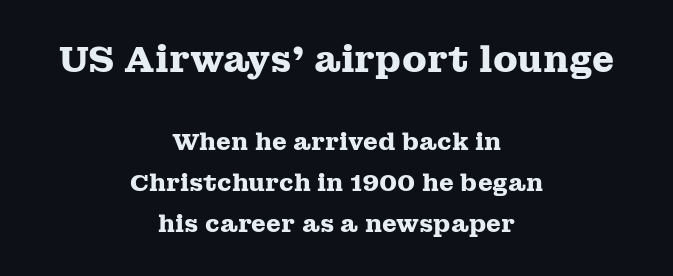
{"serif": "yes", "italic": "no", "bold": "yes", "weight": "heavy", "width": "wide", "stroke_contrast": "medium", "x_height": "medium", "monospaced": "no", "underline": "no", "align": "center", "line_spacing": "normal", "line_spacing_ratio": 1.7, "letter_spacing": "normal", "letter_spacing_em": 0.0, "larger_block": "first", "size_ratio": 1.5, "glyph_px": 36}
